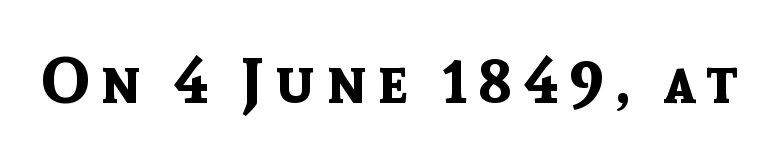
Q: Is the text bold? A: Yes.
Q: Is the text italic (slanted)? A: No, it is upright.
Q: Is the typeface a serif or a sans-serif typeface? A: Sans-serif.
Q: Is the text underlined? A: No.
Q: Width (condensed, normal, or wide)? A: Normal.
Q: x-height? A: Medium.
Q: Monospaced? A: No.
